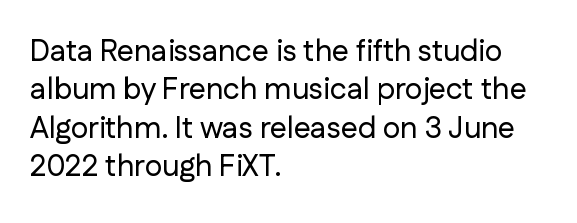
Proportional: the letters do not fall into vertical columns. Every character sits straight up, as roman type does. Quick note: interline space is typical. A typesetter would label this face a sans.
